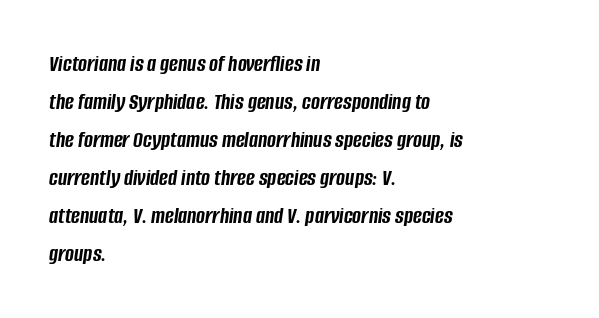
Q: Is the text bold? A: Yes.
Q: Is the text italic (slanted)? A: Yes, it leans right by about 8 degrees.
Q: Is the text underlined? A: No.
Q: How is the paragraph aligned? A: Left-aligned.
Q: Is the spacing between letters normal or unusually wide? A: Normal.
Q: Is the spacing between lines tight, normal or loose? A: Normal.
